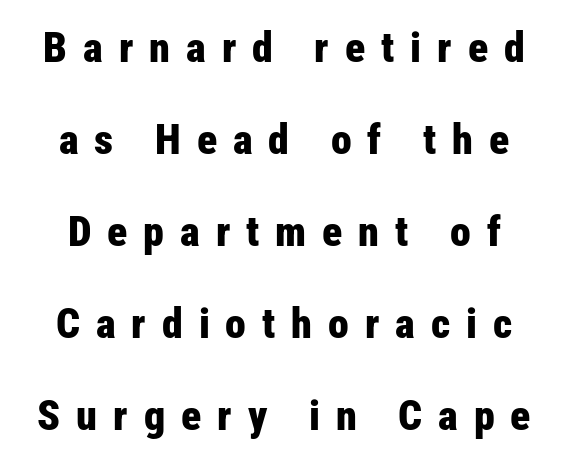
The image shows 42 px bold, condensed sans-serif type, upright; set loose line spacing (2.19x), unusually wide letter spacing (+0.38 em), not underlined; low stroke contrast and a medium x-height.
